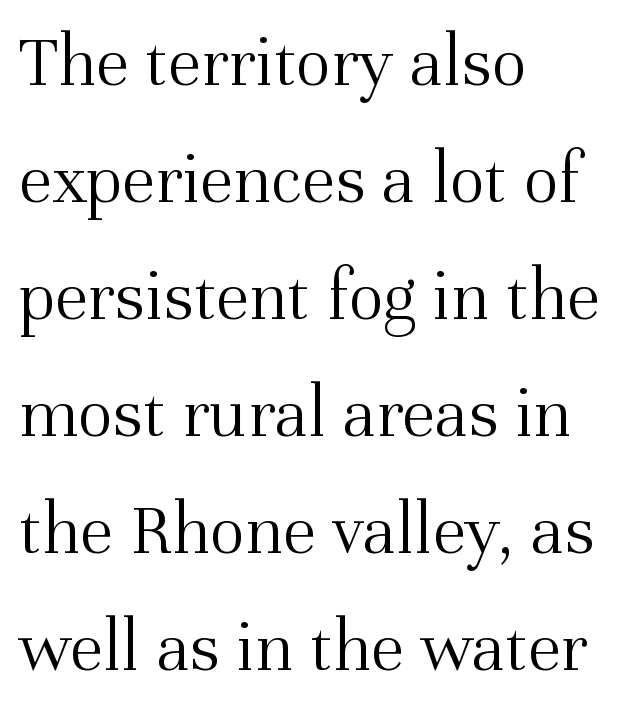
Do the letters lean? They stand straight. The lines are quadded left. This rendering leaves character spacing at its baseline value. Old-style or modern, the face here clearly has serifs. Here the designer chose a conventional face with non-uniform glyph widths. Words float on clear page, feet unadorned.
